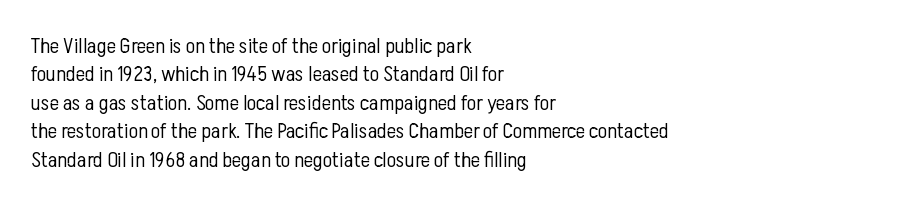
{"italic": "no", "bold": "no", "underline": "no", "align": "left", "line_spacing": "normal", "line_spacing_ratio": 1.29, "letter_spacing": "normal", "letter_spacing_em": 0.0, "glyph_px": 22}
